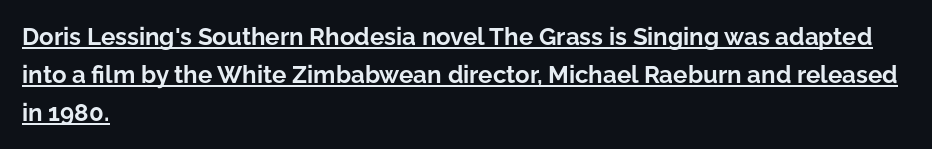
The image shows 24 px bold type, upright; set left-aligned, normal line spacing (1.58x), normal letter spacing, underlined.
